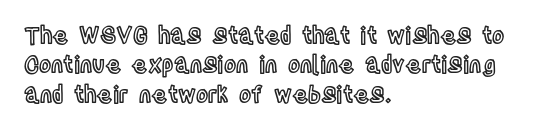
The image shows 23 px text type, upright; set left-aligned, normal line spacing (1.28x), normal letter spacing, not underlined.
